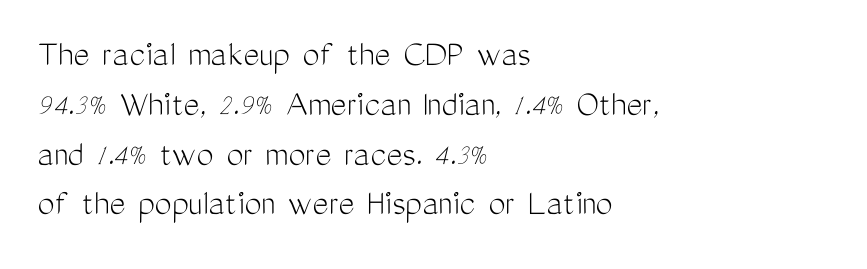
There is no visible air inserted between adjacent glyphs. The rendering uses natural spacing where letterforms have individual widths. The face used here is a sans, in the tradition of grotesques and geometrics. The ragged edge is on the right, which tells us the setting is flush left.
